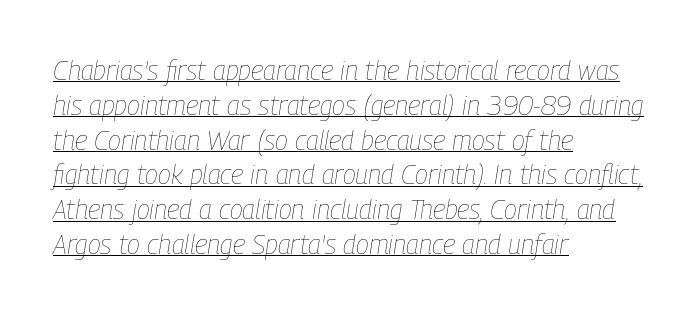
{"italic": "yes", "lean": "right", "slant_degrees": 9, "bold": "no", "underline": "yes", "align": "left", "line_spacing": "normal", "line_spacing_ratio": 1.29, "letter_spacing": "normal", "letter_spacing_em": 0.0, "glyph_px": 27}
